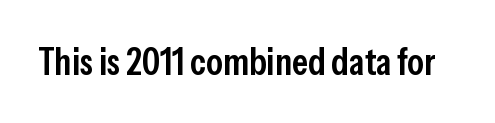
Q: Is the text bold? A: Semi-bold.
Q: Is the text italic (slanted)? A: No, it is upright.
Q: Is the typeface a serif or a sans-serif typeface? A: Sans-serif.
Q: Is the text underlined? A: No.
Q: Is the spacing between letters normal or unusually wide? A: Normal.
Q: Width (condensed, normal, or wide)? A: Condensed.
Q: Stroke contrast? A: Low.
Q: x-height? A: Medium.
Q: Monospaced? A: No.
